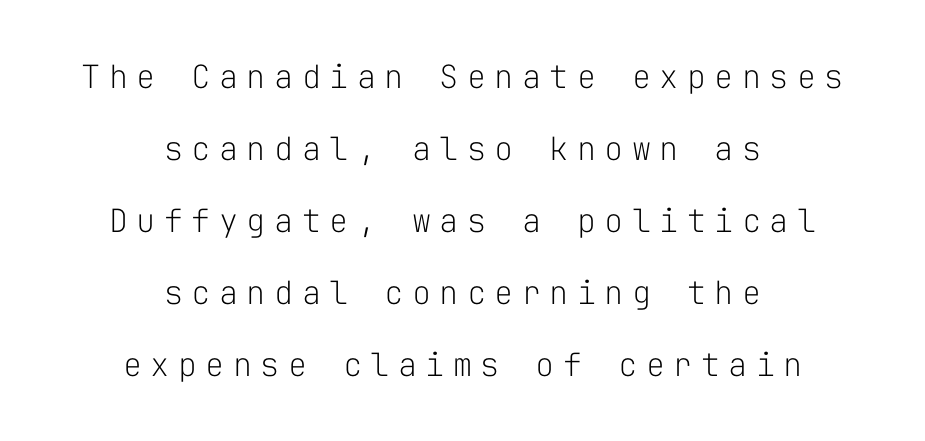
{"serif": "no", "italic": "no", "bold": "no", "weight": "light", "width": "normal", "stroke_contrast": "low", "x_height": "medium", "monospaced": "yes", "underline": "no", "align": "center", "line_spacing": "loose", "line_spacing_ratio": 2.25, "letter_spacing": "wide", "letter_spacing_em": 0.26, "glyph_px": 32}
